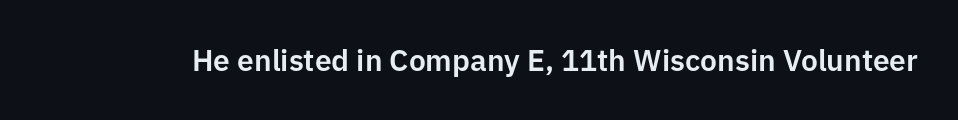
{"serif": "no", "italic": "no", "width": "normal", "stroke_contrast": "low", "x_height": "medium", "monospaced": "no", "underline": "no", "letter_spacing": "normal", "letter_spacing_em": 0.0, "glyph_px": 30}
